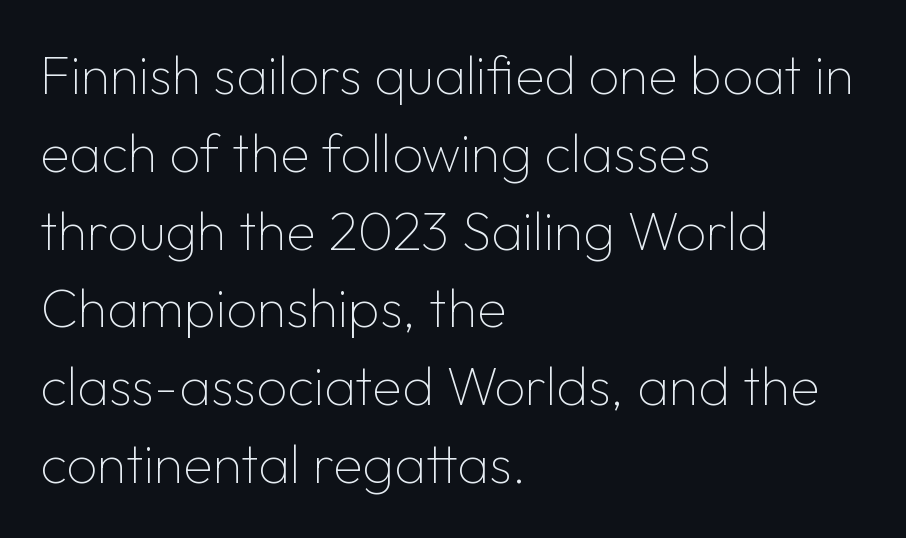
The image shows 54 px thin sans-serif type, upright; set left-aligned, normal line spacing (1.44x), normal letter spacing, not underlined; low stroke contrast and a medium x-height.
